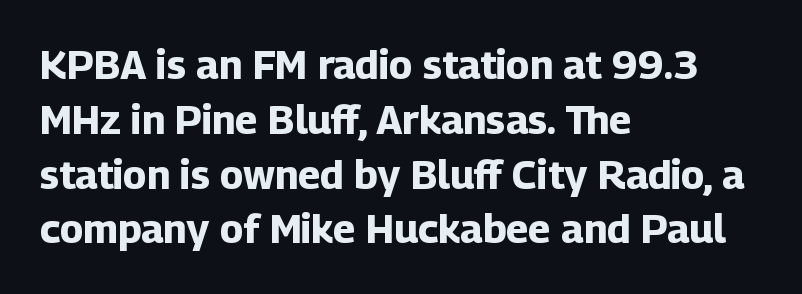
The image shows 40 px bold sans-serif type, upright; set left-aligned, normal line spacing (1.37x), normal letter spacing, not underlined; low stroke contrast and a medium x-height.
